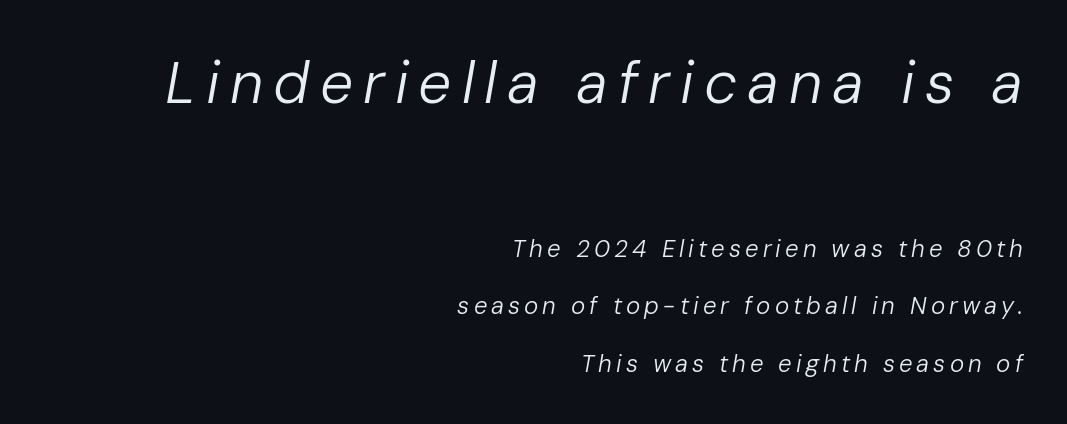
The image shows 59 px regular-weight type, italic (leaning right); set right-aligned, loose line spacing (2.4x), not underlined; the first (top) block is 2.46x larger; low stroke contrast and a medium x-height.
